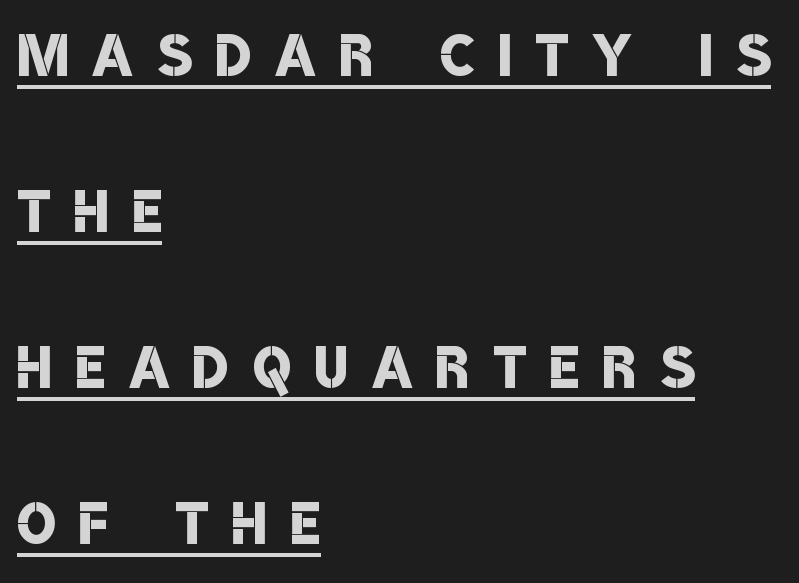
{"serif": "no", "bold": "semi", "weight": "semibold", "width": "condensed", "stroke_contrast": "low", "x_height": "large", "monospaced": "no", "underline": "yes", "align": "left", "line_spacing": "loose", "line_spacing_ratio": 1.95, "letter_spacing": "wide", "letter_spacing_em": 0.3, "glyph_px": 80}
